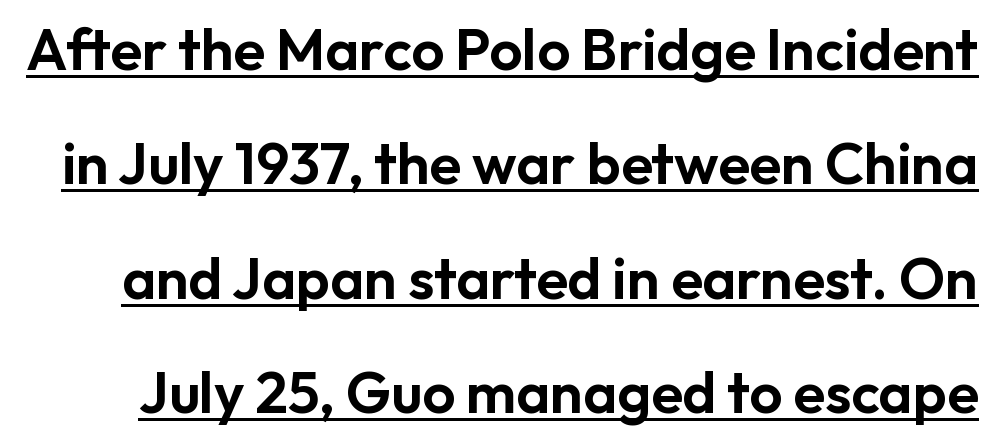
Each letter keeps its own natural width here, so spacing adapts to shape. Classification — sans serif. A typesetter would call this leading open, well beyond the default. What stands out about the letter spacing? Nothing — it is the standard amount. The words here are underlined.
